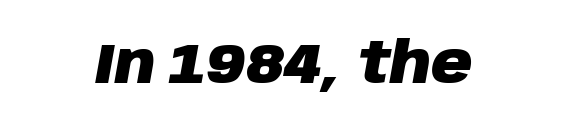
{"italic": "yes", "lean": "right", "slant_degrees": 10, "bold": "yes", "weight": "heavy", "width": "normal", "stroke_contrast": "low", "x_height": "large", "monospaced": "no", "underline": "no", "letter_spacing": "normal", "letter_spacing_em": 0.0, "glyph_px": 57}
